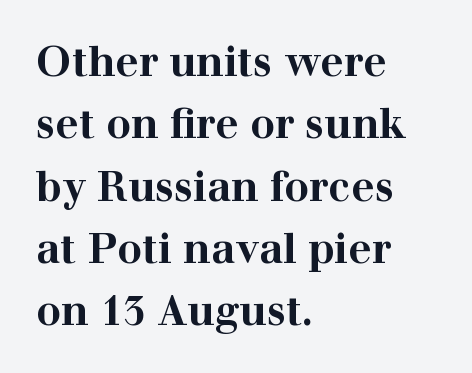
There is no visible air inserted between adjacent glyphs. Think of a printed novel: that variable character pitch is what you see here. The font's upright variant was chosen for this text. Weight check: bold — yes, fully.
